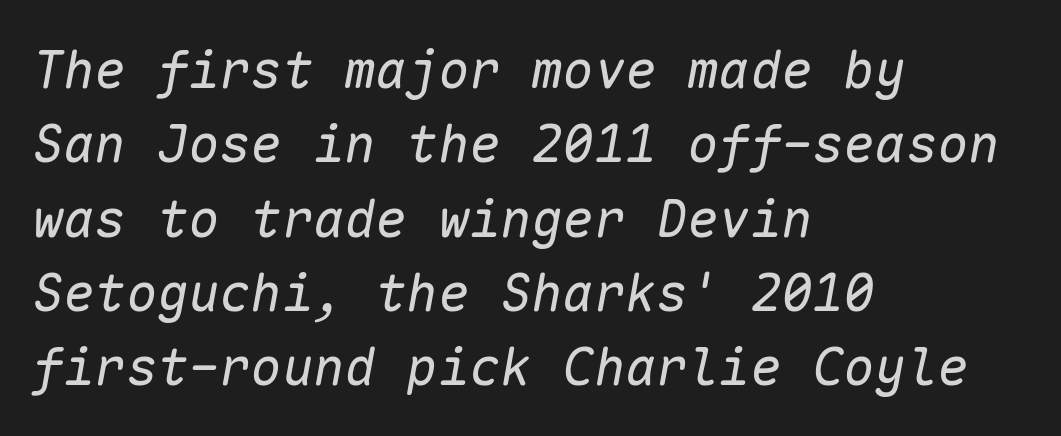
Quick note: italic. The passage shown is typed in a monospace face where columns stay perfectly aligned. Heft: none added — not bold. A classic flush-left, rag-right setting is used for this passage.
